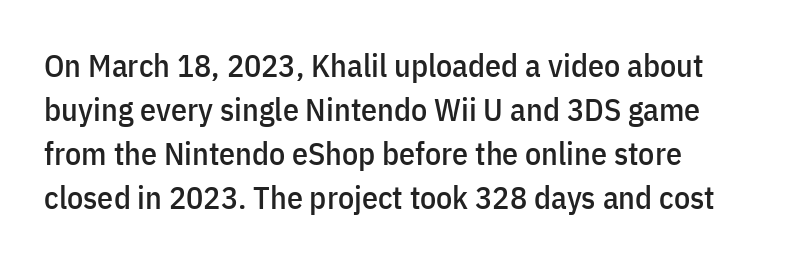
Q: Is the text italic (slanted)? A: No, it is upright.
Q: Is the typeface a serif or a sans-serif typeface? A: Sans-serif.
Q: Is the text underlined? A: No.
Q: Is the spacing between letters normal or unusually wide? A: Normal.
Q: Is the spacing between lines tight, normal or loose? A: Normal.
Q: Width (condensed, normal, or wide)? A: Condensed.
Q: Stroke contrast? A: Low.
Q: x-height? A: Medium.
Q: Monospaced? A: No.
